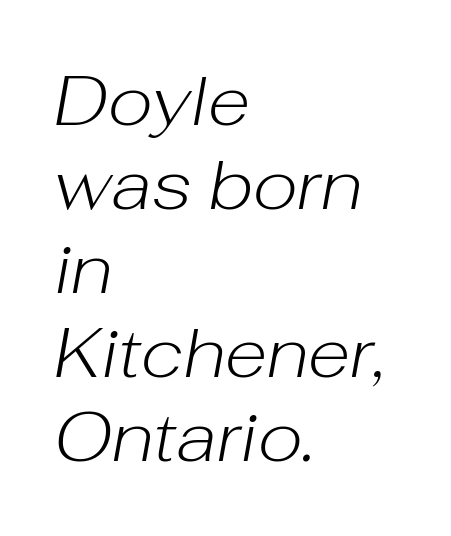
Q: Is the text bold? A: No.
Q: Is the text italic (slanted)? A: Yes, it leans right by about 10 degrees.
Q: Is the text underlined? A: No.
Q: How is the paragraph aligned? A: Left-aligned.
Q: Is the spacing between letters normal or unusually wide? A: Normal.
Q: Width (condensed, normal, or wide)? A: Normal.
Q: Stroke contrast? A: Low.
Q: x-height? A: Medium.
Q: Monospaced? A: No.
